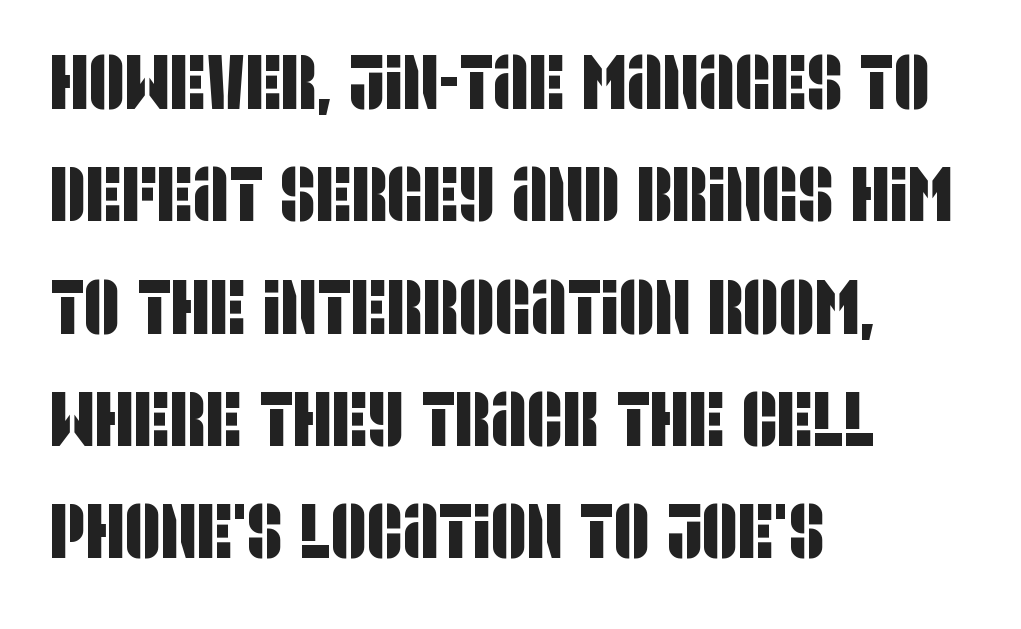
{"serif": "no", "width": "condensed", "stroke_contrast": "low", "x_height": "large", "monospaced": "no", "underline": "no", "align": "left", "line_spacing": "normal", "line_spacing_ratio": 1.44, "letter_spacing": "normal", "letter_spacing_em": 0.0, "glyph_px": 78}
